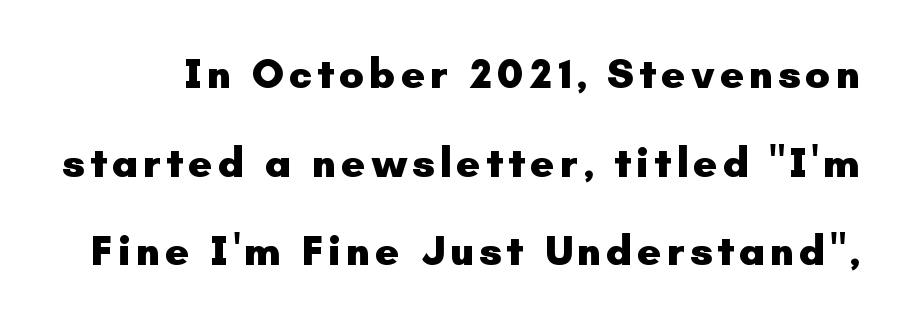
{"serif": "no", "italic": "no", "bold": "yes", "weight": "heavy", "width": "normal", "stroke_contrast": "low", "x_height": "small", "monospaced": "no", "underline": "no", "line_spacing": "loose", "line_spacing_ratio": 2.11, "glyph_px": 42}
